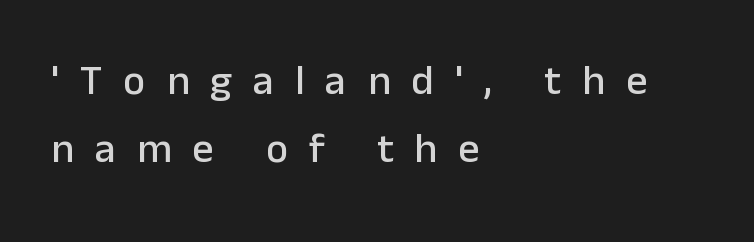
Q: Is the text italic (slanted)? A: No, it is upright.
Q: Is the typeface a serif or a sans-serif typeface? A: Sans-serif.
Q: Is the text underlined? A: No.
Q: How is the paragraph aligned? A: Left-aligned.
Q: Is the spacing between letters normal or unusually wide? A: Unusually wide.
Q: Is the spacing between lines tight, normal or loose? A: Normal.
Q: Width (condensed, normal, or wide)? A: Normal.
Q: Stroke contrast? A: Low.
Q: x-height? A: Medium.
Q: Monospaced? A: No.
